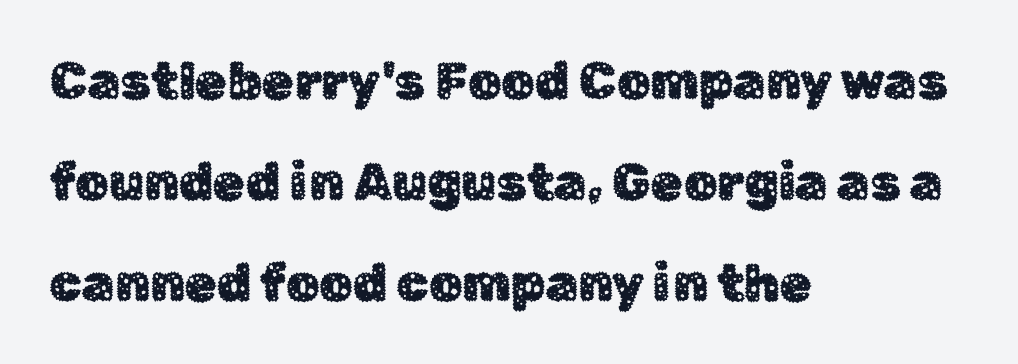
Do the characters align in a grid? No, the font is proportional. The face used here is a sans, in the tradition of grotesques and geometrics. Letters rest on an invisible, unmarked baseline. Italic: no, the glyphs are upright roman. Here the glyphs are tracked normally, forming tight word shapes. Short and long lines alike share a common starting point at left.
